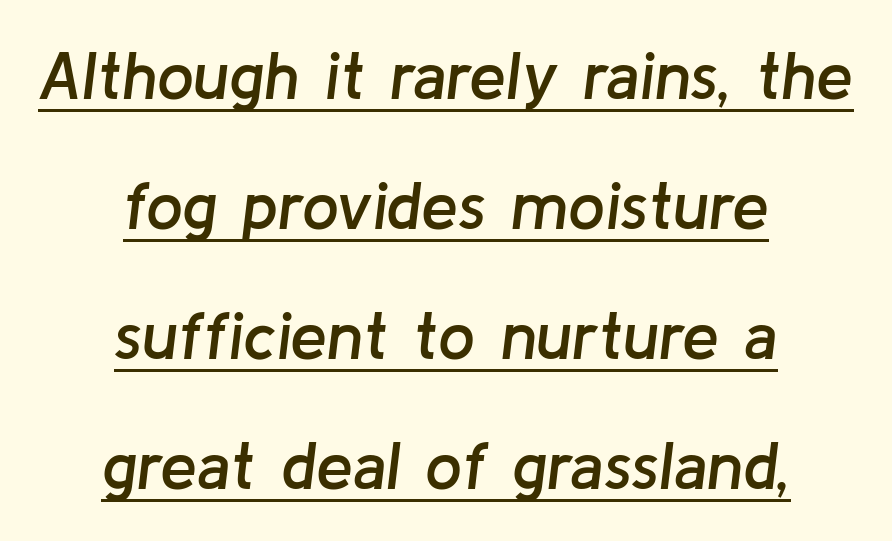
{"italic": "yes", "lean": "right", "slant_degrees": 8, "bold": "semi", "weight": "semibold", "width": "normal", "stroke_contrast": "low", "x_height": "medium", "monospaced": "no", "underline": "yes", "align": "center", "line_spacing": "loose", "line_spacing_ratio": 1.97, "letter_spacing": "normal", "letter_spacing_em": 0.0, "glyph_px": 66}
